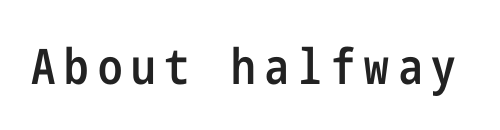
Rendered with straight, roman letterforms. Moderately thickened strokes mark this as semibold type. The text was rendered using a sans face with plain stroke endings. Letters rest on an invisible, unmarked baseline.
